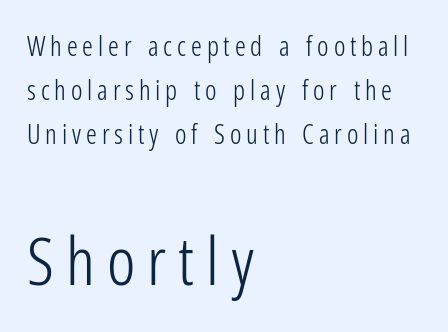
The image shows 67 px light, condensed sans-serif type, upright; set left-aligned, normal line spacing (1.63x), not underlined; the second (bottom) block is 2.48x larger; low stroke contrast and a medium x-height.
